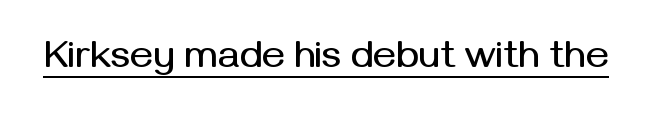
Q: Is the text italic (slanted)? A: No, it is upright.
Q: Is the typeface a serif or a sans-serif typeface? A: Sans-serif.
Q: Is the text underlined? A: Yes.
Q: Is the spacing between letters normal or unusually wide? A: Normal.
Q: Width (condensed, normal, or wide)? A: Normal.
Q: Stroke contrast? A: Medium.
Q: x-height? A: Medium.
Q: Monospaced? A: No.
